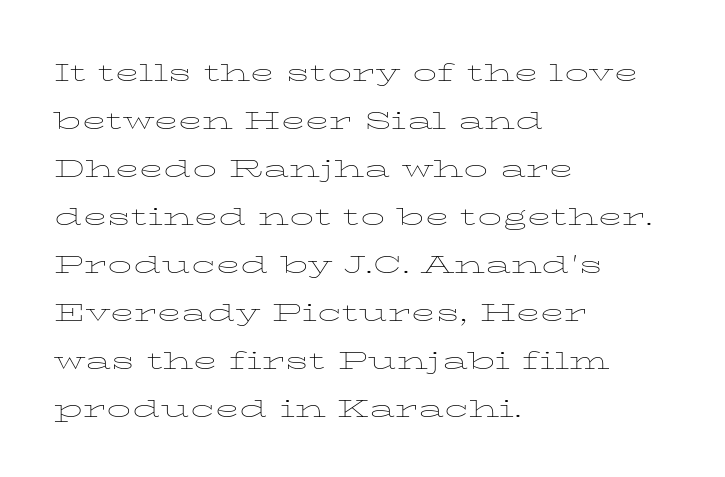
The paragraph has a hard left edge and a soft right edge. The axis of the letterforms is exactly vertical. Whoever set this chose a conventional vertical rhythm. This rendering leaves character spacing at its baseline value. The letters advance in unequal steps, a hallmark of proportional type. The string is rendered with underlining switched off.
